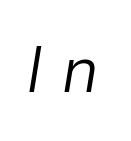
Stroke thickness stays within the range of a standard reading face or lighter. Characters follow at a spacing far wider than the type designer built in. Spacing verdict: proportional, widths tailored to each character. The specimen reads as italic at a glance. Check under the words: just untouched page.
